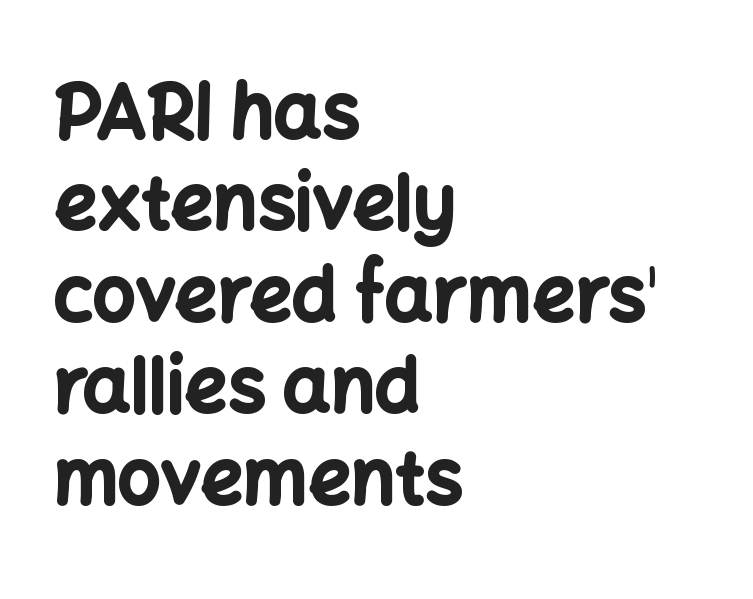
The passage shown is typed in a proportional face where columns would drift. Look at the tracking — it's just the regular setting, nothing added. Posture: upright roman. Observe the absence of serifs on each vertical stroke in this sample.
